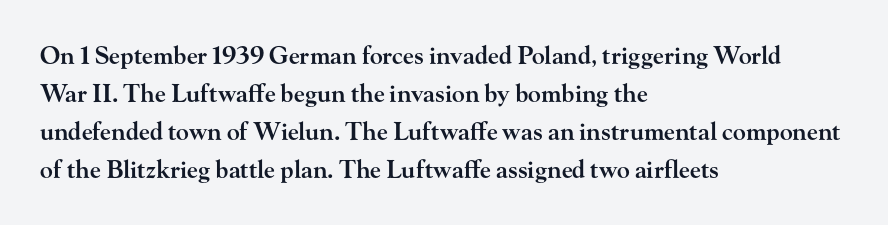
Type without underlining. The rendering keeps characters at their native spacing. It's the straight-up-and-down kind of type. Honestly, the row spacing looks completely unremarkable. One-word summary of the alignment: left. Semibold letterforms, between regular and bold.
